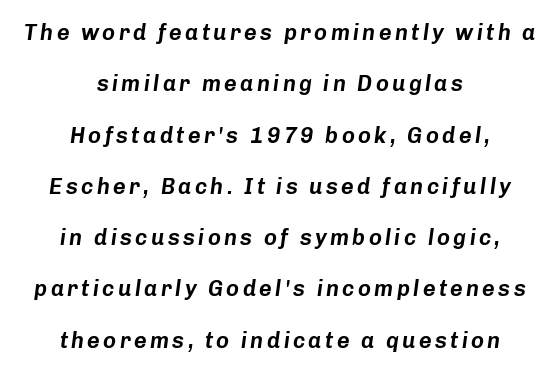
Q: Is the text italic (slanted)? A: Yes, it leans right by about 8 degrees.
Q: Is the text underlined? A: No.
Q: How is the paragraph aligned? A: Centered.
Q: Is the spacing between lines tight, normal or loose? A: Loose.
